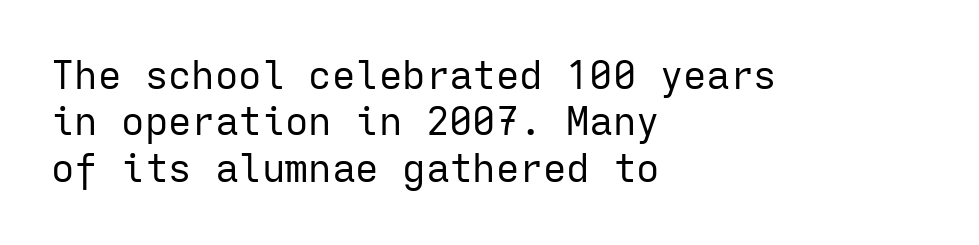
The rendering uses typewriter-style spacing with identical character cells. Words float on clear page, feet unadorned. Note: no serifs on the glyphs. The type sits square on the baseline with zero lean. The text block is weighted toward the left margin, trailing off unevenly rightward.
